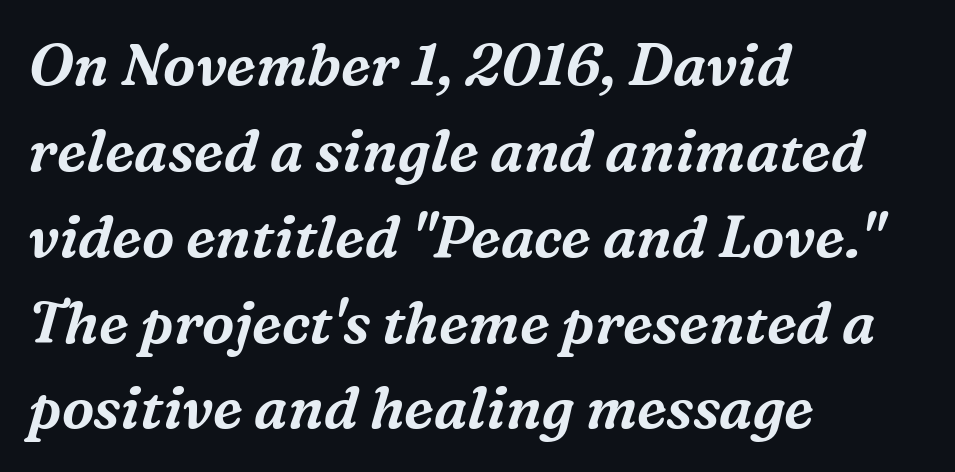
The image shows 58 px serif type, italic (leaning right); set left-aligned, normal line spacing (1.48x), normal letter spacing, not underlined; medium stroke contrast and a medium x-height.
